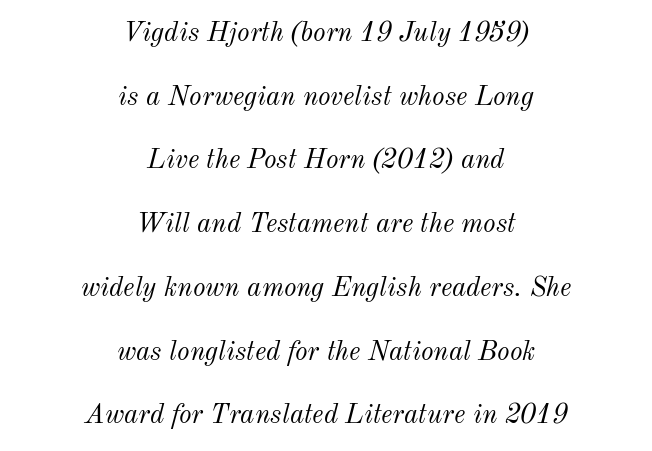
Typeset on center — no edge is straight. The typography opts for an oblique posture over an upright one. Honestly, the letter spacing is just normal — you wouldn't notice it. Interline gaps are noticeably wide in this sample. The area under the type is left untouched.
